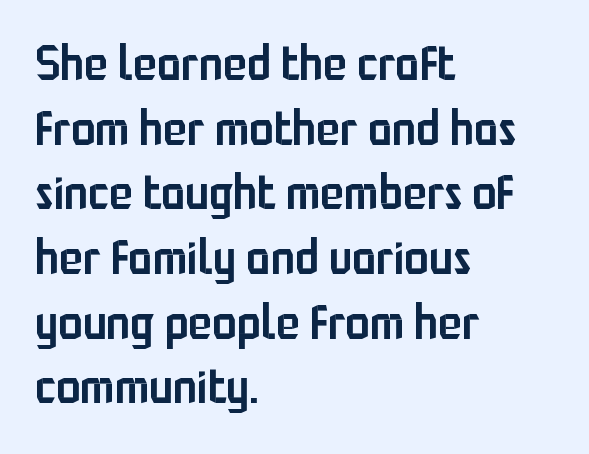
Glance below the letters and you will spot only blank space. You can tell from the bare stems that sans-serif type was used. When letters stand straight like this, we call the style roman or upright. This rendering leaves character spacing at its baseline value. This sample has the flowing, uneven cadence of proportional lettering.
